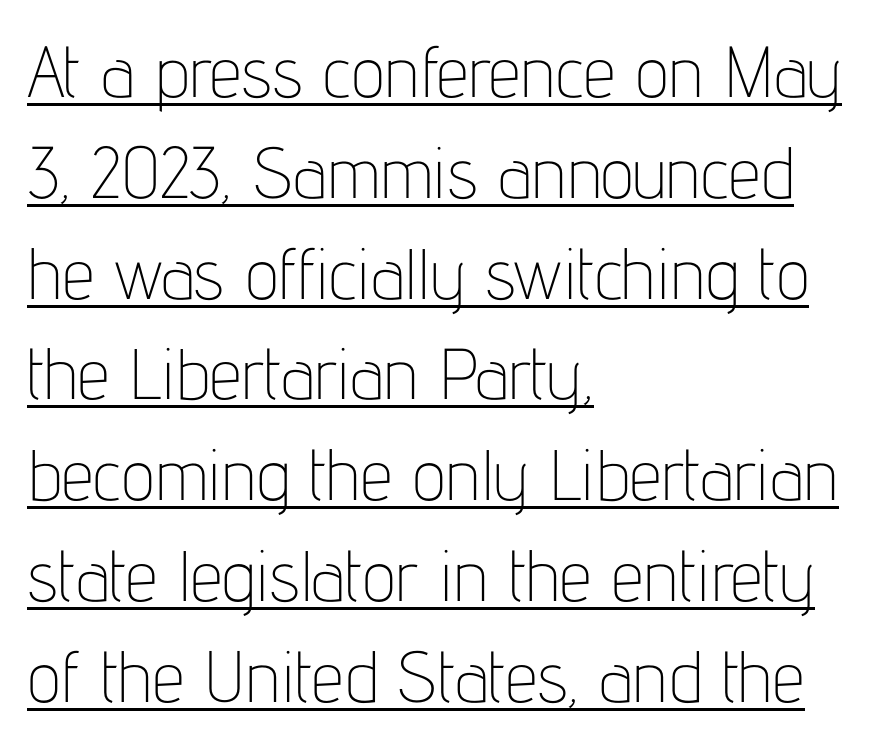
Q: Is the text bold? A: No.
Q: Is the text italic (slanted)? A: No, it is upright.
Q: Is the typeface a serif or a sans-serif typeface? A: Sans-serif.
Q: Is the text underlined? A: Yes.
Q: How is the paragraph aligned? A: Left-aligned.
Q: Is the spacing between letters normal or unusually wide? A: Normal.
Q: Is the spacing between lines tight, normal or loose? A: Normal.
Q: Width (condensed, normal, or wide)? A: Condensed.
Q: Stroke contrast? A: Low.
Q: x-height? A: Medium.
Q: Monospaced? A: No.
